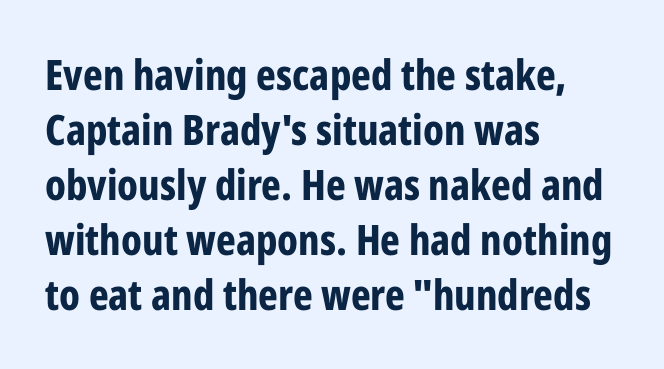
Italic? Not at all — the glyphs are vertical. Varying glyph widths throughout — classic text-font behaviour. Look at the stroke-to-counter ratio: heavy, a bold. This sample is left-justified, so line endings fall wherever the words run out.
